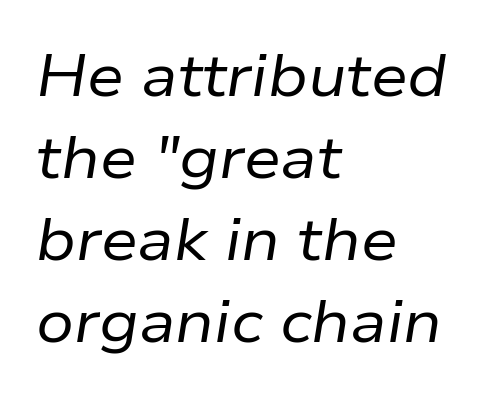
In CSS terms this would be text-align: left. The glyphs are unaccompanied by any horizontal stroke below them. The glyphs look as if they've been sheared to an angle. Successive baselines arrive at the customary interval. The gaps between neighbouring characters are ordinary and unremarkable. This reads as an unemphasized weight, regular at the heaviest.
